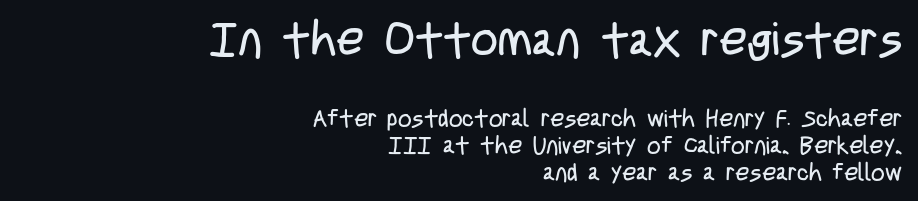
Q: Is the text bold? A: No.
Q: Is the text italic (slanted)? A: No, it is upright.
Q: Is the typeface a serif or a sans-serif typeface? A: Sans-serif.
Q: Is the text underlined? A: No.
Q: How is the paragraph aligned? A: Right-aligned.
Q: Is the spacing between letters normal or unusually wide? A: Normal.
Q: Is the spacing between lines tight, normal or loose? A: Tight.
Q: Which block of text is set in a larger size, the first (top) or the second (bottom)? A: The first (top) one.
Q: Width (condensed, normal, or wide)? A: Condensed.
Q: Stroke contrast? A: Low.
Q: x-height? A: Large.
Q: Monospaced? A: No.
